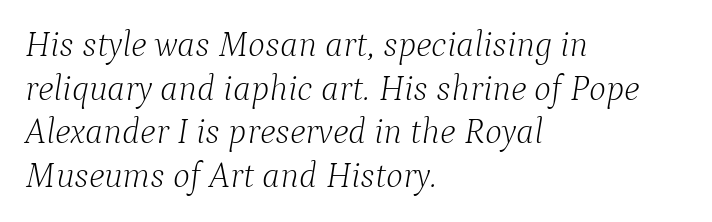
Q: Is the text bold? A: No.
Q: Is the text italic (slanted)? A: Yes, it leans right by about 9 degrees.
Q: Is the typeface a serif or a sans-serif typeface? A: Serif.
Q: Is the text underlined? A: No.
Q: How is the paragraph aligned? A: Left-aligned.
Q: Is the spacing between letters normal or unusually wide? A: Normal.
Q: Width (condensed, normal, or wide)? A: Normal.
Q: Stroke contrast? A: Low.
Q: x-height? A: Medium.
Q: Monospaced? A: No.
